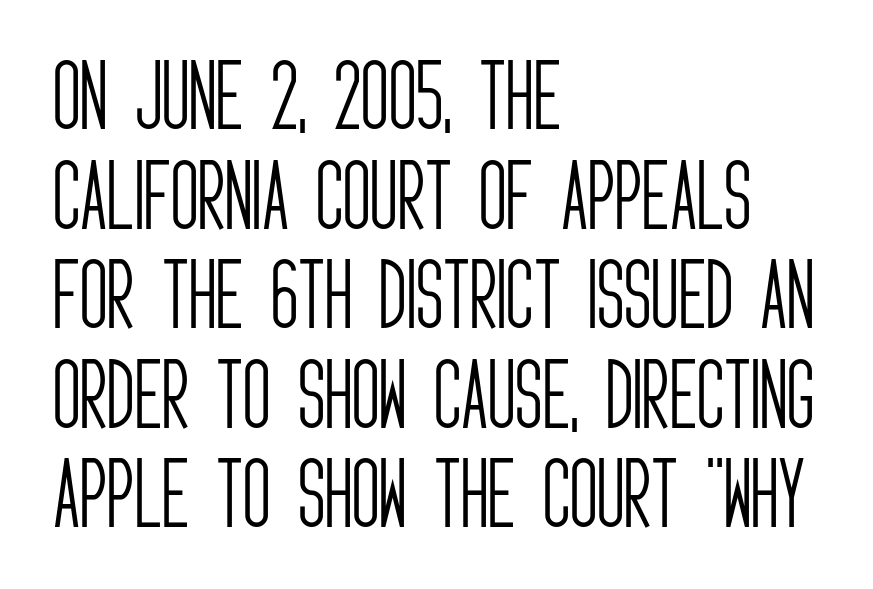
The image shows 76 px light, condensed sans-serif type, upright; set left-aligned, normal line spacing (1.31x), normal letter spacing, not underlined; low stroke contrast and a large x-height.
